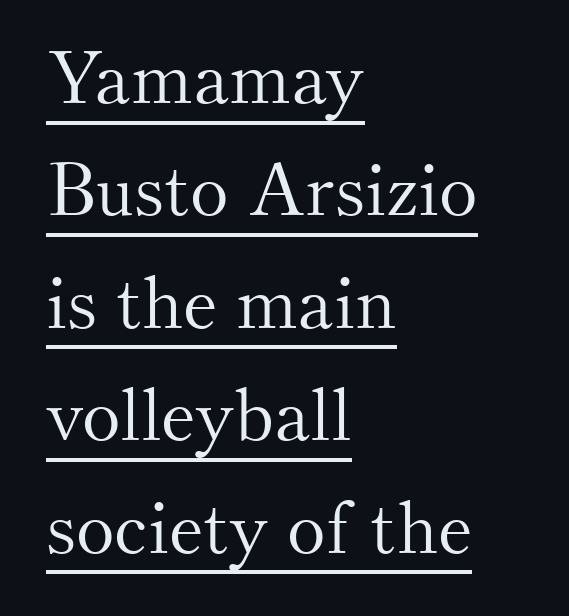
{"serif": "yes", "italic": "no", "bold": "no", "weight": "light", "width": "normal", "stroke_contrast": "medium", "x_height": "small", "monospaced": "no", "underline": "yes", "align": "left", "line_spacing": "normal", "line_spacing_ratio": 1.54, "letter_spacing": "normal", "letter_spacing_em": 0.0, "glyph_px": 73}
